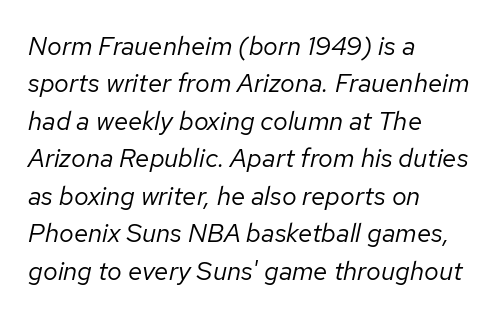
Regular leading. The passage is arranged the way most books set body copy — flush left. The passage shown leans; its letterforms are oblique. On a weight scale, this lands at 450 or below. Honestly, there is no underline to notice here at all.
